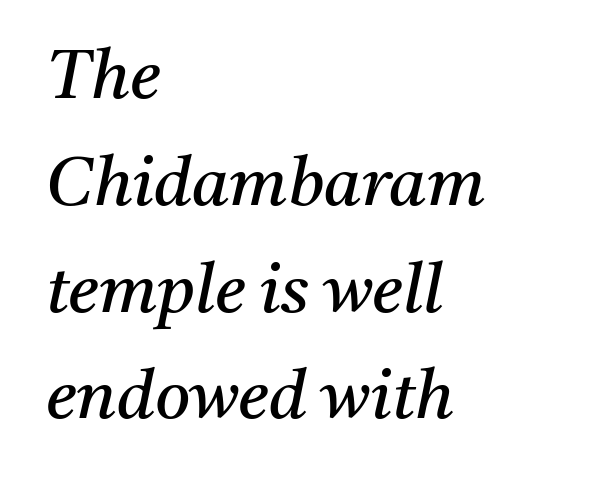
The image shows 68 px regular-weight serif type, italic (leaning right); set left-aligned, normal line spacing (1.57x), normal letter spacing, not underlined; medium stroke contrast and a medium x-height.
